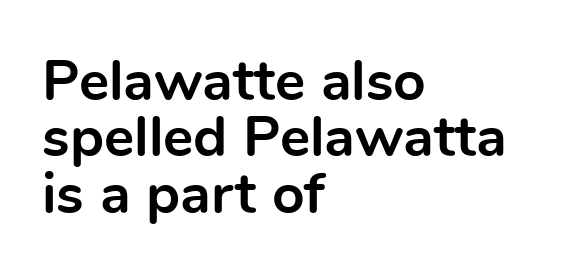
Q: Is the text bold? A: Yes.
Q: Is the text italic (slanted)? A: No, it is upright.
Q: Is the typeface a serif or a sans-serif typeface? A: Sans-serif.
Q: Is the text underlined? A: No.
Q: How is the paragraph aligned? A: Left-aligned.
Q: Is the spacing between letters normal or unusually wide? A: Normal.
Q: Is the spacing between lines tight, normal or loose? A: Tight.
Q: Width (condensed, normal, or wide)? A: Normal.
Q: x-height? A: Medium.
Q: Monospaced? A: No.
